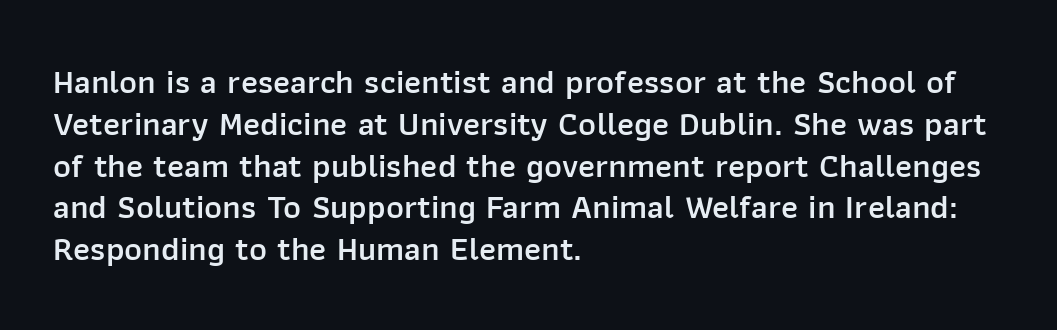
{"serif": "no", "italic": "no", "bold": "semi", "weight": "semibold", "width": "normal", "stroke_contrast": "low", "x_height": "medium", "monospaced": "no", "underline": "no", "align": "left", "line_spacing_ratio": 1.23, "letter_spacing": "normal", "letter_spacing_em": 0.0, "glyph_px": 34}
